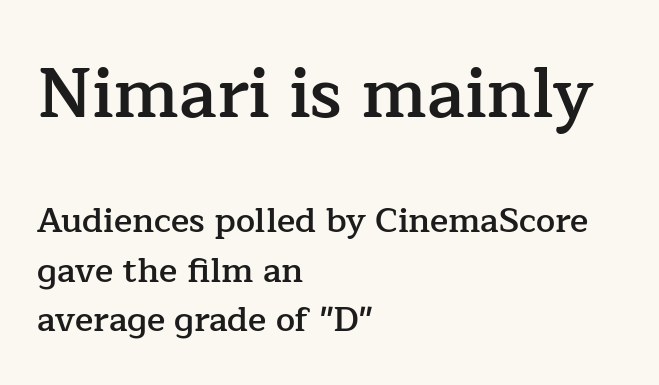
{"serif": "yes", "italic": "no", "bold": "semi", "weight": "semibold", "width": "normal", "stroke_contrast": "low", "x_height": "medium", "monospaced": "no", "underline": "no", "align": "left", "line_spacing": "normal", "line_spacing_ratio": 1.45, "letter_spacing": "normal", "letter_spacing_em": 0.0, "larger_block": "first", "size_ratio": 2.03, "glyph_px": 69}
